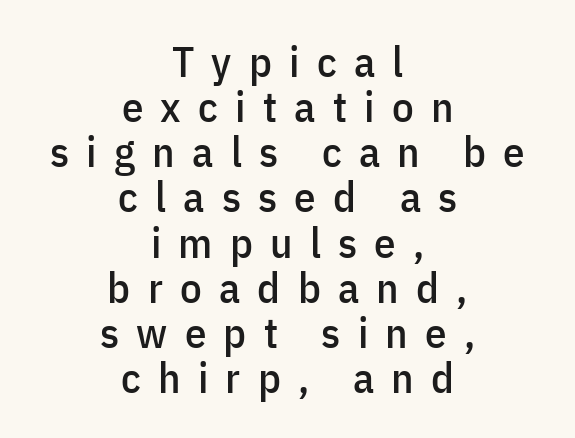
The image shows 43 px condensed sans-serif type, upright; set centered, tight line spacing (1.05x), unusually wide letter spacing (+0.4 em), not underlined; low stroke contrast and a medium x-height.
